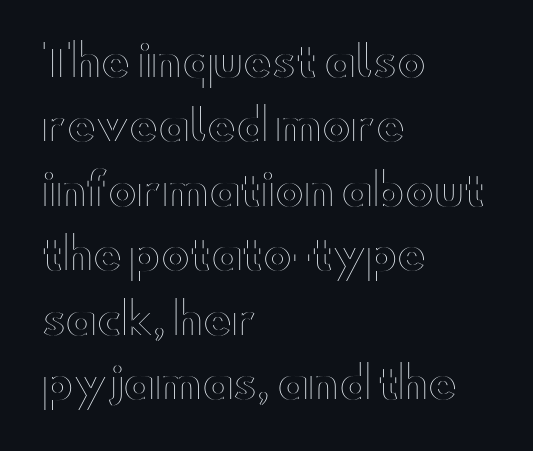
Honestly, there is no underline to notice here at all. Regular leading. Do the characters align in a grid? No, the font is proportional. The type is set solid horizontally, with unmodified tracking. Layout note: lines flush left.
